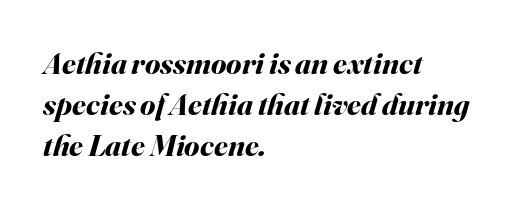
{"italic": "yes", "lean": "right", "slant_degrees": 16, "bold": "yes", "weight": "bold", "width": "normal", "stroke_contrast": "medium", "x_height": "small", "monospaced": "no", "underline": "no", "align": "left", "line_spacing": "normal", "line_spacing_ratio": 1.33, "letter_spacing": "normal", "letter_spacing_em": 0.0, "glyph_px": 31}
